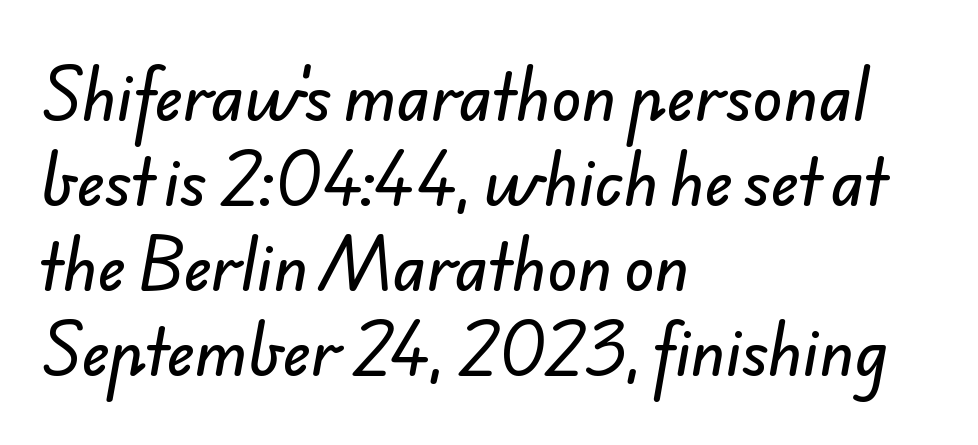
{"serif": "no", "width": "normal", "stroke_contrast": "low", "x_height": "small", "monospaced": "no", "underline": "no", "align": "left", "line_spacing": "normal", "line_spacing_ratio": 1.37, "letter_spacing": "normal", "letter_spacing_em": 0.0, "glyph_px": 62}
